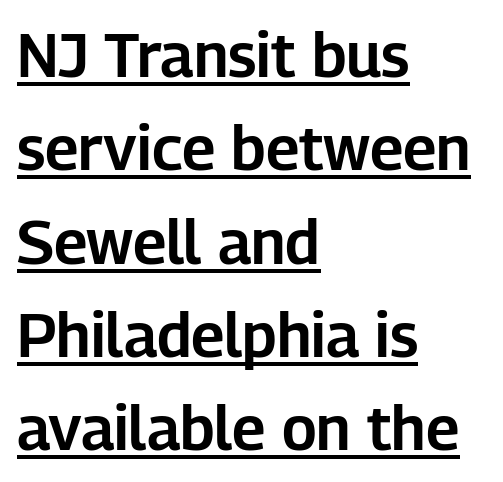
The image shows 61 px sans-serif type, upright; set left-aligned, normal line spacing (1.53x), normal letter spacing, underlined; low stroke contrast and a medium x-height.
